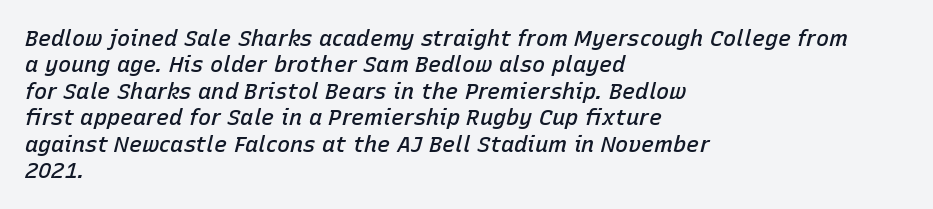
Q: Is the text bold? A: Semi-bold.
Q: Is the text italic (slanted)? A: Yes, it leans right by about 15 degrees.
Q: Is the text underlined? A: No.
Q: How is the paragraph aligned? A: Left-aligned.
Q: Is the spacing between letters normal or unusually wide? A: Normal.
